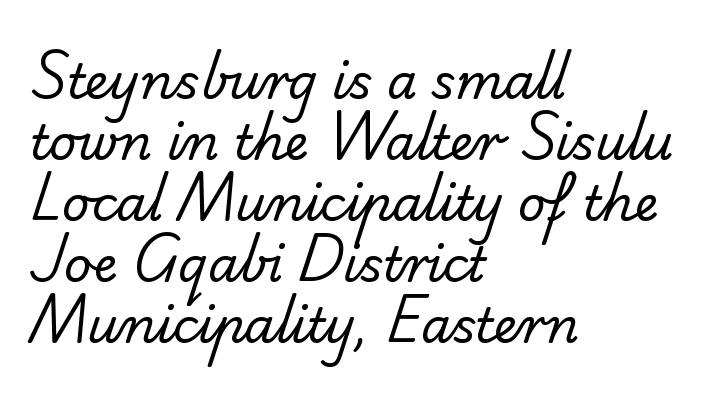
Q: Is the text bold? A: No.
Q: Is the typeface a serif or a sans-serif typeface? A: Sans-serif.
Q: Is the text underlined? A: No.
Q: How is the paragraph aligned? A: Left-aligned.
Q: Is the spacing between letters normal or unusually wide? A: Normal.
Q: Is the spacing between lines tight, normal or loose? A: Normal.
Q: Width (condensed, normal, or wide)? A: Normal.
Q: Stroke contrast? A: Low.
Q: x-height? A: Small.
Q: Monospaced? A: No.
